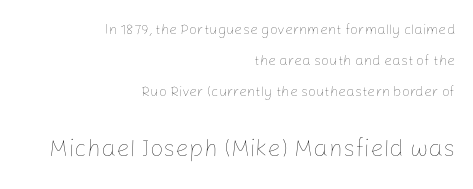
The image shows 24 px text type, upright; set right-aligned, loose line spacing (2.2x), normal letter spacing, not underlined; the second (bottom) block is 1.71x larger.
